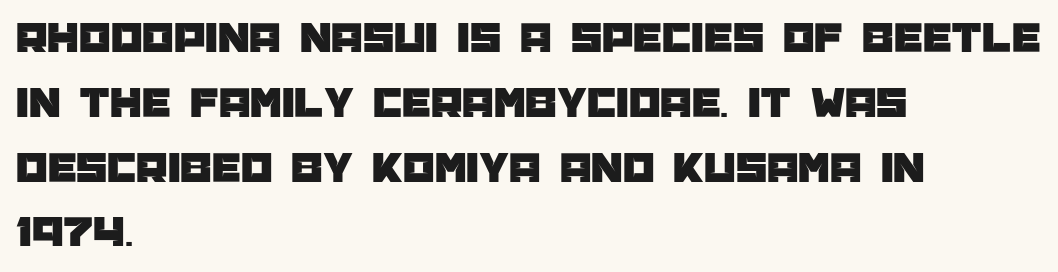
{"serif": "no", "italic": "no", "width": "normal", "stroke_contrast": "low", "x_height": "large", "monospaced": "no", "underline": "no", "align": "left", "line_spacing": "normal", "line_spacing_ratio": 1.44, "letter_spacing": "normal", "letter_spacing_em": 0.0, "glyph_px": 45}
